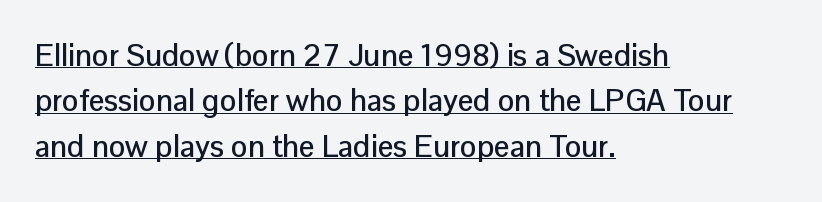
Q: Is the text italic (slanted)? A: No, it is upright.
Q: Is the typeface a serif or a sans-serif typeface? A: Sans-serif.
Q: Is the text underlined? A: Yes.
Q: How is the paragraph aligned? A: Left-aligned.
Q: Is the spacing between letters normal or unusually wide? A: Normal.
Q: Is the spacing between lines tight, normal or loose? A: Normal.
Q: Width (condensed, normal, or wide)? A: Normal.
Q: Stroke contrast? A: Low.
Q: x-height? A: Medium.
Q: Monospaced? A: No.
